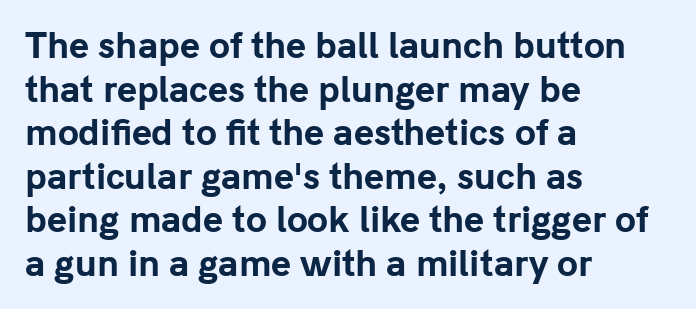
Q: Is the text bold? A: Yes.
Q: Is the text italic (slanted)? A: No, it is upright.
Q: Is the typeface a serif or a sans-serif typeface? A: Sans-serif.
Q: Is the text underlined? A: No.
Q: How is the paragraph aligned? A: Left-aligned.
Q: Is the spacing between letters normal or unusually wide? A: Normal.
Q: Is the spacing between lines tight, normal or loose? A: Normal.
Q: Width (condensed, normal, or wide)? A: Normal.
Q: Stroke contrast? A: Low.
Q: x-height? A: Medium.
Q: Monospaced? A: No.
